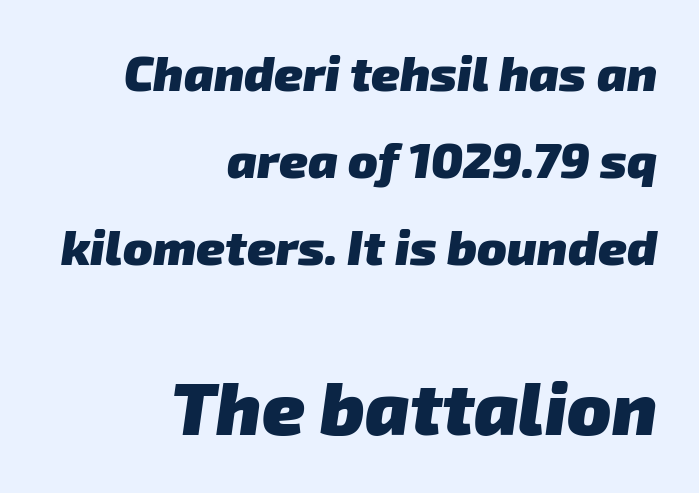
{"serif": "no", "bold": "yes", "weight": "heavy", "width": "normal", "stroke_contrast": "low", "x_height": "medium", "monospaced": "no", "underline": "no", "align": "right", "line_spacing_ratio": 1.78, "letter_spacing": "normal", "letter_spacing_em": 0.0, "larger_block": "second", "size_ratio": 1.49, "glyph_px": 73}
